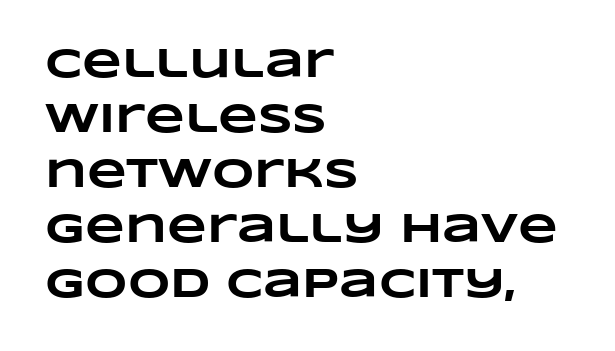
Each glyph is drawn with heavy, bold strokes. No extra tracking has been applied to these lines. If you drew a ruler down the left edge, every line would touch it. The leading is moderate, giving the passage an even texture. Is this a fixed-width face? No — the glyphs have proportional, varying widths. The string is rendered with underlining switched off.
